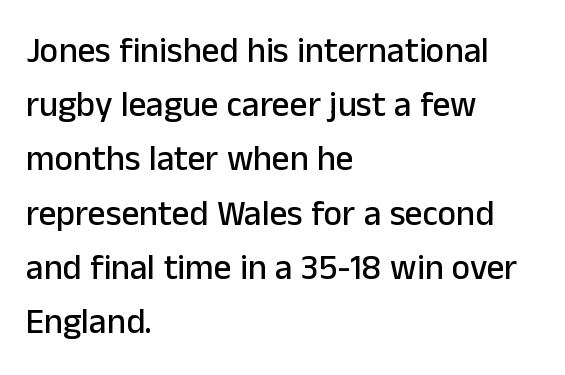
The image shows 35 px sans-serif type, upright; set left-aligned, normal line spacing (1.55x), normal letter spacing, not underlined; low stroke contrast and a medium x-height.
